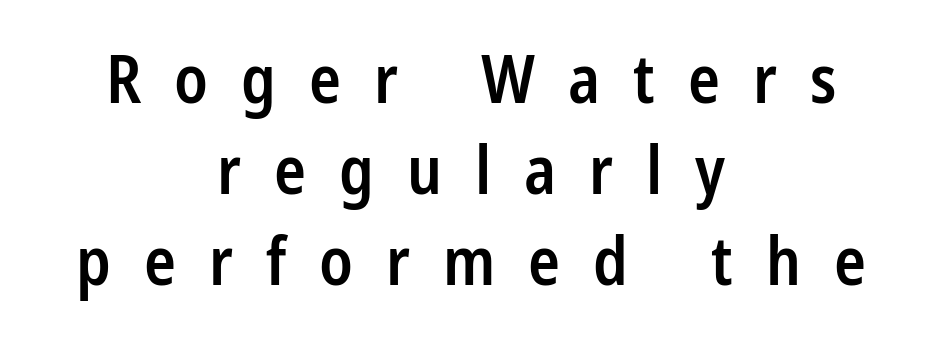
The image shows 66 px semibold, condensed sans-serif type, upright; set centered, normal line spacing (1.38x), unusually wide letter spacing (+0.5 em), not underlined; low stroke contrast and a medium x-height.
